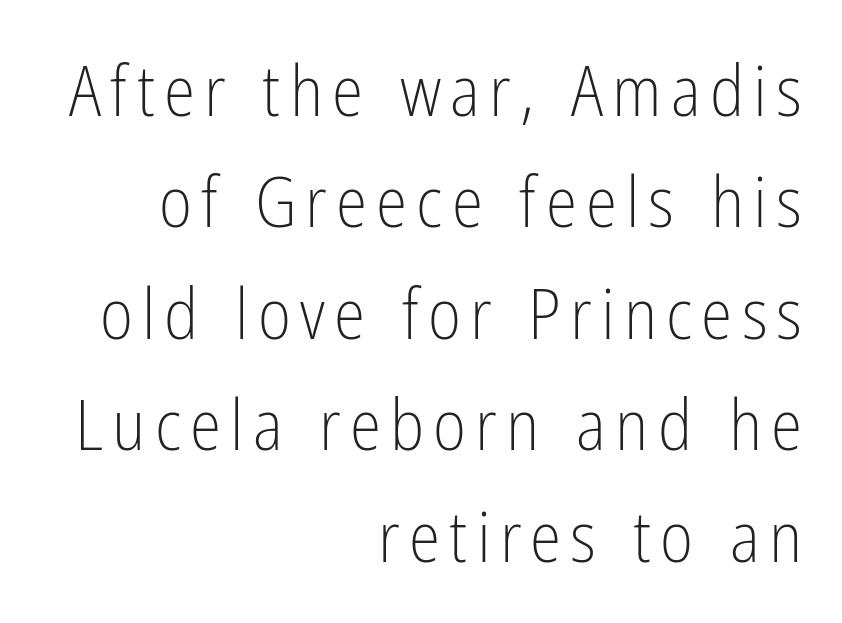
Q: Is the text bold? A: No.
Q: Is the text italic (slanted)? A: No, it is upright.
Q: Is the typeface a serif or a sans-serif typeface? A: Sans-serif.
Q: Is the text underlined? A: No.
Q: How is the paragraph aligned? A: Right-aligned.
Q: Is the spacing between lines tight, normal or loose? A: Normal.
Q: Width (condensed, normal, or wide)? A: Condensed.
Q: Stroke contrast? A: Low.
Q: x-height? A: Medium.
Q: Monospaced? A: No.
